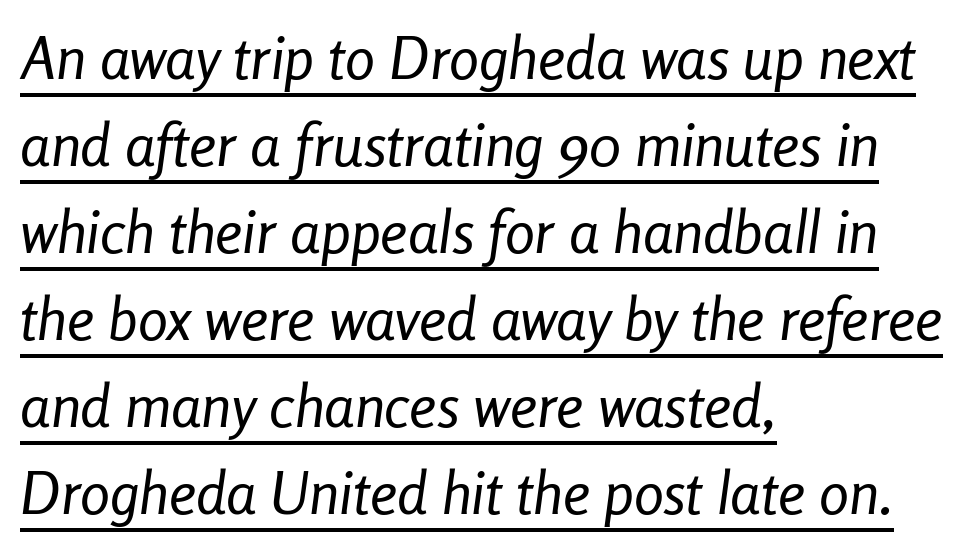
The rendering applies a slant to the glyphs. Each new line begins a customary step beneath the previous one. The specimen includes a rule beneath the text block's lines. Is this a fixed-width face? No — the glyphs have proportional, varying widths.
